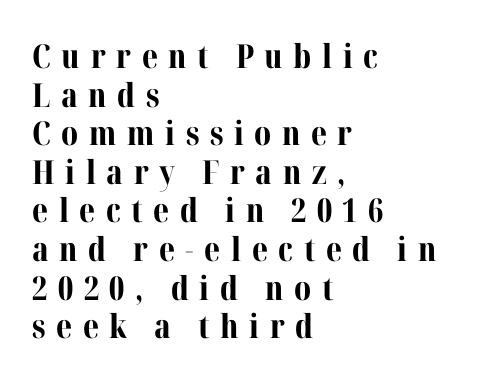
The image shows 33 px bold serif type, upright; set left-aligned, line spacing 1.17x, unusually wide letter spacing (+0.32 em), not underlined; medium stroke contrast and a medium x-height.
